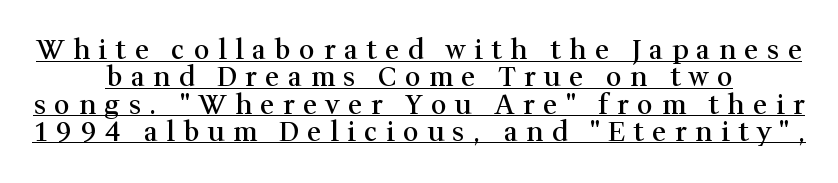
In terms of weight, the rendering is demibold, just under bold. Each line of the rendering has a horizontal stroke beneath the glyphs. Whoever set this chose condensed vertical rhythm over breathing room. Letter spacing: wide.
